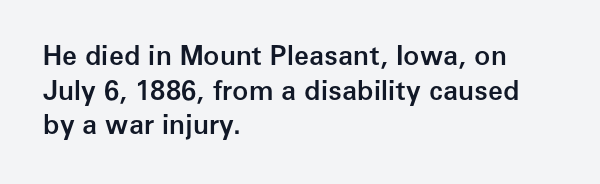
Q: Is the text bold? A: Semi-bold.
Q: Is the text italic (slanted)? A: No, it is upright.
Q: Is the text underlined? A: No.
Q: How is the paragraph aligned? A: Left-aligned.
Q: Is the spacing between letters normal or unusually wide? A: Normal.
Q: Is the spacing between lines tight, normal or loose? A: Normal.
